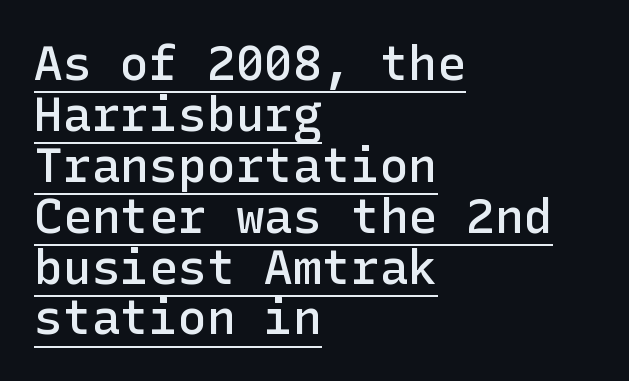
The horizontal fit of the characters is conventional and even. Visually the block forms a straight wall on the left and a jagged coastline on the right. This is the in-between weight designers call semibold or demi. If you measured baseline to baseline, you'd find a short distance. In terms of letterform style, serifs are entirely absent. Check the space under the baseline: a stroke is drawn there.
